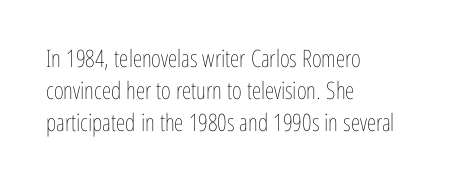
Q: Is the text bold? A: No.
Q: Is the text italic (slanted)? A: No, it is upright.
Q: Is the text underlined? A: No.
Q: How is the paragraph aligned? A: Left-aligned.
Q: Is the spacing between letters normal or unusually wide? A: Normal.
Q: Is the spacing between lines tight, normal or loose? A: Normal.
